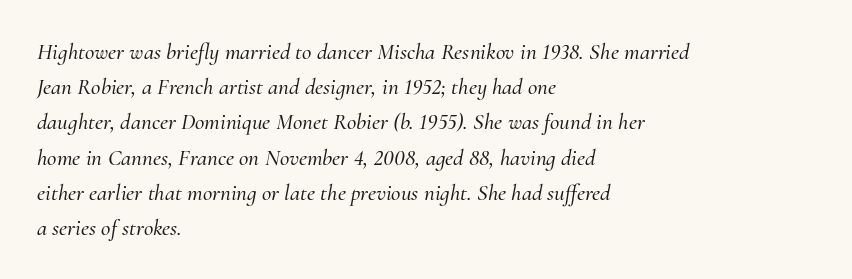
Q: Is the text italic (slanted)? A: Yes, it leans right by about 10 degrees.
Q: Is the text underlined? A: No.
Q: How is the paragraph aligned? A: Left-aligned.
Q: Is the spacing between letters normal or unusually wide? A: Normal.
Q: Is the spacing between lines tight, normal or loose? A: Normal.
